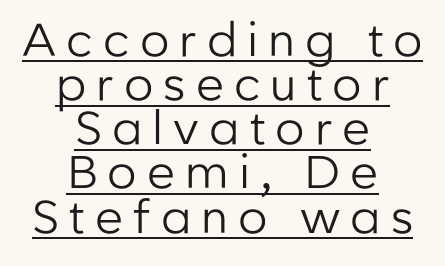
The image shows 46 px regular-weight sans-serif type, upright; set centered, tight line spacing (0.96x), unusually wide letter spacing (+0.22 em), underlined; low stroke contrast and a medium x-height.
